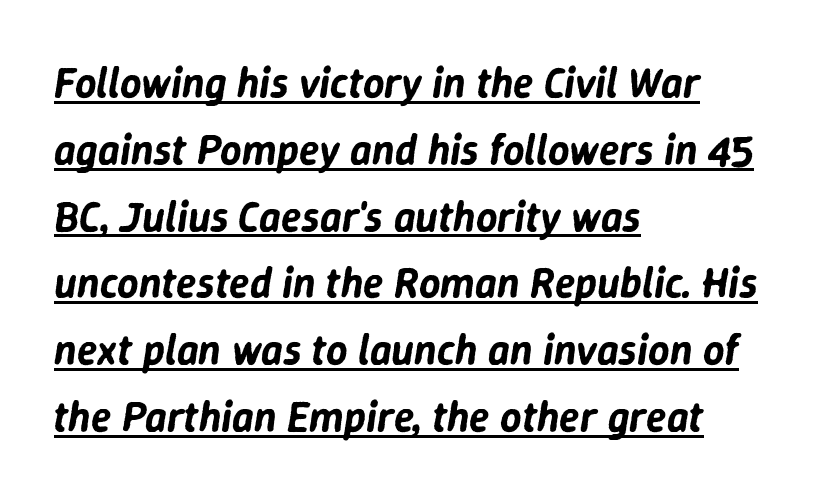
Q: Is the text italic (slanted)? A: Yes, it leans right by about 9 degrees.
Q: Is the text underlined? A: Yes.
Q: How is the paragraph aligned? A: Left-aligned.
Q: Is the spacing between letters normal or unusually wide? A: Normal.
Q: Is the spacing between lines tight, normal or loose? A: Normal.
Q: Width (condensed, normal, or wide)? A: Normal.
Q: Stroke contrast? A: Low.
Q: x-height? A: Medium.
Q: Monospaced? A: No.
